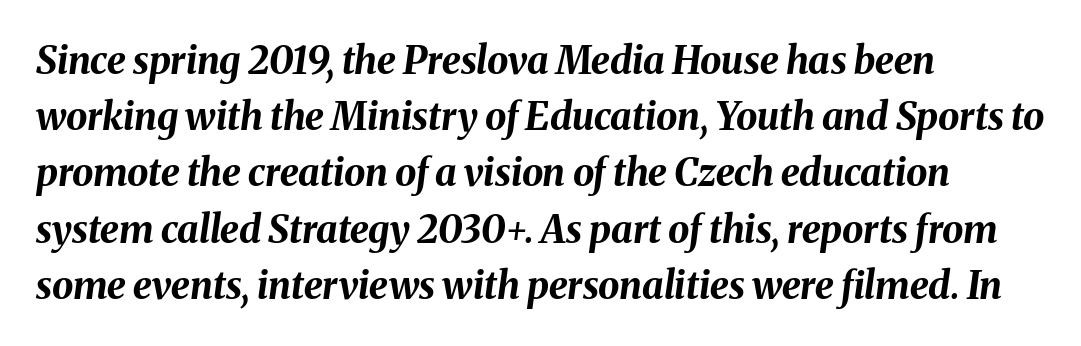
Q: Is the text bold? A: Yes.
Q: Is the text italic (slanted)? A: Yes, it leans right by about 8 degrees.
Q: Is the text underlined? A: No.
Q: How is the paragraph aligned? A: Left-aligned.
Q: Is the spacing between letters normal or unusually wide? A: Normal.
Q: Is the spacing between lines tight, normal or loose? A: Normal.
Q: Width (condensed, normal, or wide)? A: Normal.
Q: Stroke contrast? A: Medium.
Q: x-height? A: Medium.
Q: Monospaced? A: No.
